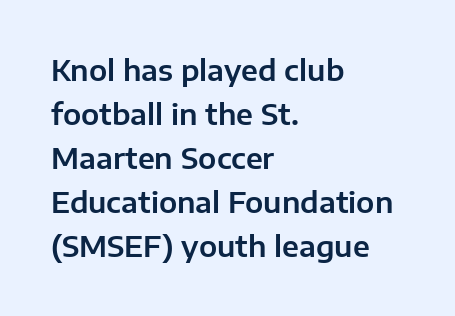
{"serif": "no", "italic": "no", "width": "normal", "stroke_contrast": "low", "x_height": "medium", "monospaced": "no", "underline": "no", "align": "left", "line_spacing": "normal", "line_spacing_ratio": 1.52, "letter_spacing": "normal", "letter_spacing_em": 0.0, "glyph_px": 29}
